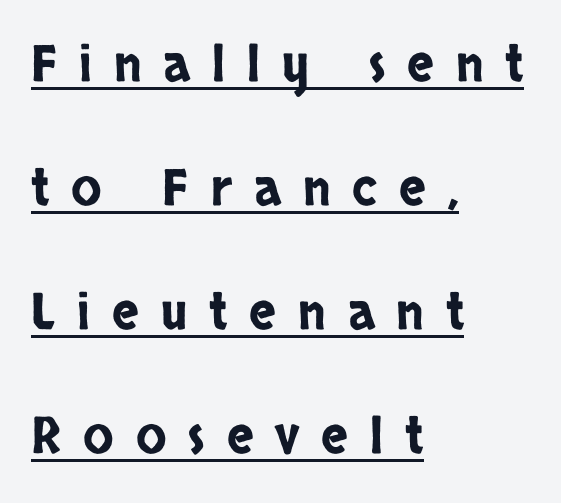
Q: Is the text italic (slanted)? A: No, it is upright.
Q: Is the typeface a serif or a sans-serif typeface? A: Sans-serif.
Q: Is the text underlined? A: Yes.
Q: How is the paragraph aligned? A: Left-aligned.
Q: Is the spacing between letters normal or unusually wide? A: Unusually wide.
Q: Is the spacing between lines tight, normal or loose? A: Loose.
Q: Width (condensed, normal, or wide)? A: Condensed.
Q: Stroke contrast? A: Low.
Q: x-height? A: Large.
Q: Monospaced? A: No.
